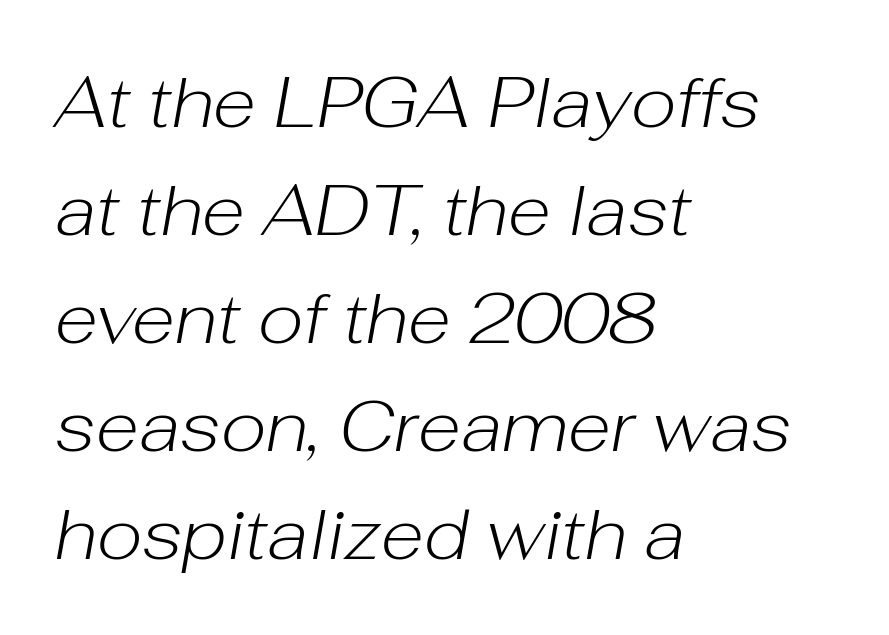
Q: Is the text bold? A: No.
Q: Is the text italic (slanted)? A: Yes, it leans right by about 10 degrees.
Q: Is the text underlined? A: No.
Q: How is the paragraph aligned? A: Left-aligned.
Q: Is the spacing between letters normal or unusually wide? A: Normal.
Q: Is the spacing between lines tight, normal or loose? A: Normal.
Q: Width (condensed, normal, or wide)? A: Normal.
Q: Stroke contrast? A: Low.
Q: x-height? A: Medium.
Q: Monospaced? A: No.
